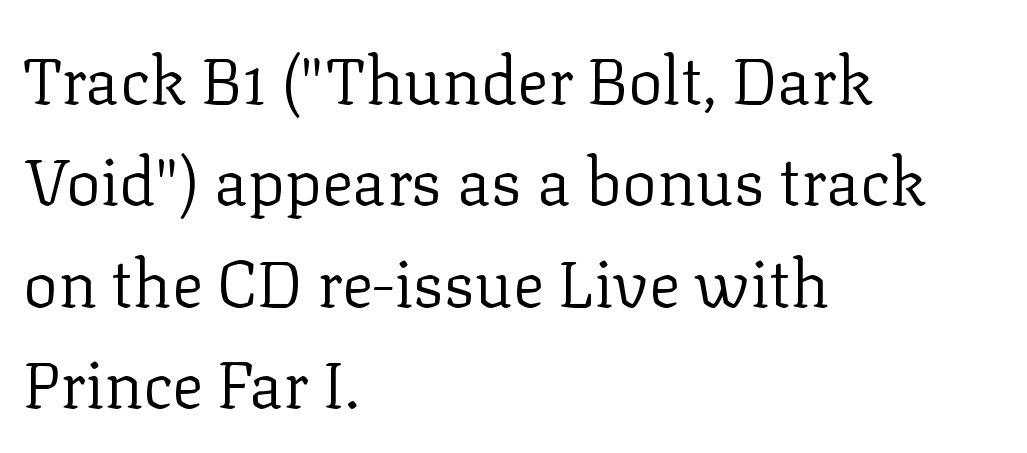
The passage shown has conventional tracking throughout. Stems here are at most as thick as an everyday book face. A typesetter would call this proportional, since set widths differ per character. The line-height multiplier appears to be the usual default. This sample is left-justified, so line endings fall wherever the words run out.
